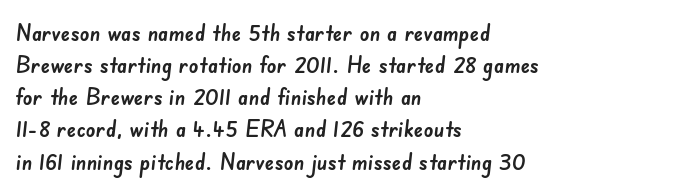
The specimen omits any rule beneath the text block's lines. The setting favours the left margin, as ordinary paragraphs usually do. Vertically, the passage feels balanced, rows spaced as you'd expect. The letterforms sit shoulder to shoulder at normal distance.
